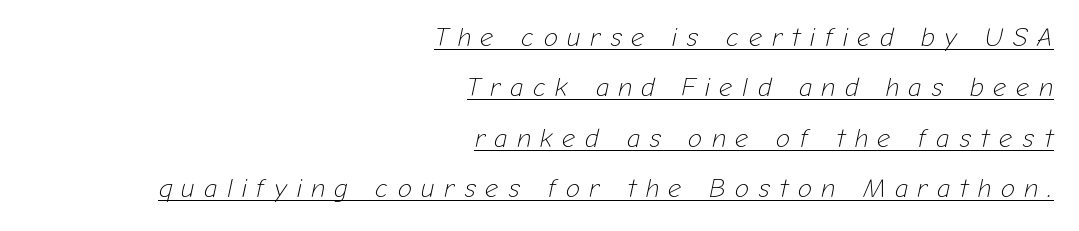
{"italic": "yes", "lean": "right", "slant_degrees": 12, "bold": "no", "underline": "yes", "align": "right", "line_spacing": "loose", "line_spacing_ratio": 1.94, "letter_spacing": "wide", "letter_spacing_em": 0.37, "glyph_px": 26}
